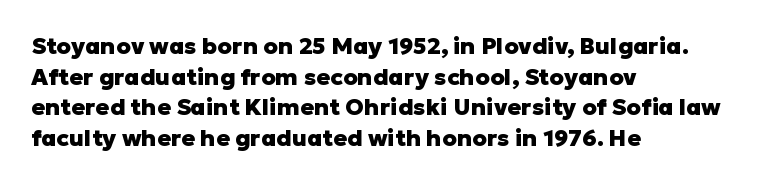
{"italic": "no", "bold": "yes", "underline": "no", "align": "left", "line_spacing": "normal", "line_spacing_ratio": 1.33, "letter_spacing": "normal", "letter_spacing_em": 0.0, "glyph_px": 23}
